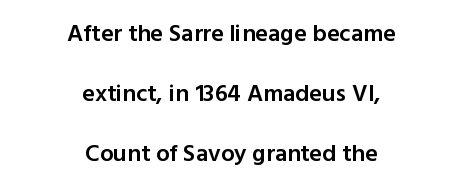
Is there any slant? The stems are plumb. A great deal of white space separates one row of letters from the next. The passage shown is semibold, sitting just below true bold. This rendering uses center alignment, leaving both contours irregular but symmetric. Check the space under the baseline: it is left empty.
